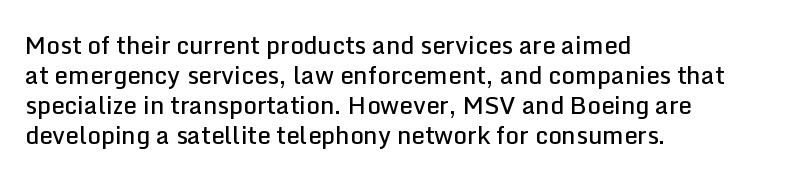
The image shows 24 px text type, upright; set left-aligned, normal line spacing (1.25x), normal letter spacing, not underlined.
